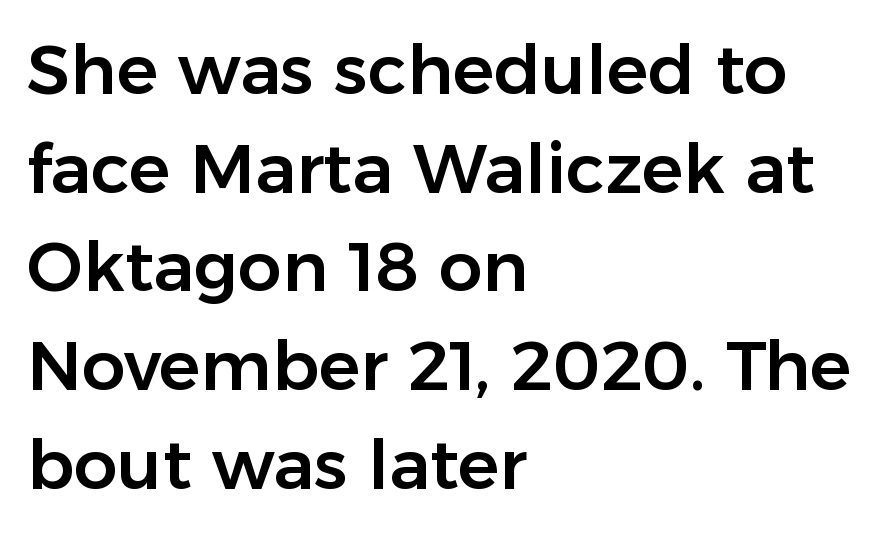
{"serif": "no", "italic": "no", "width": "normal", "stroke_contrast": "low", "x_height": "medium", "monospaced": "no", "underline": "no", "align": "left", "line_spacing": "normal", "line_spacing_ratio": 1.43, "letter_spacing": "normal", "letter_spacing_em": 0.0, "glyph_px": 69}
